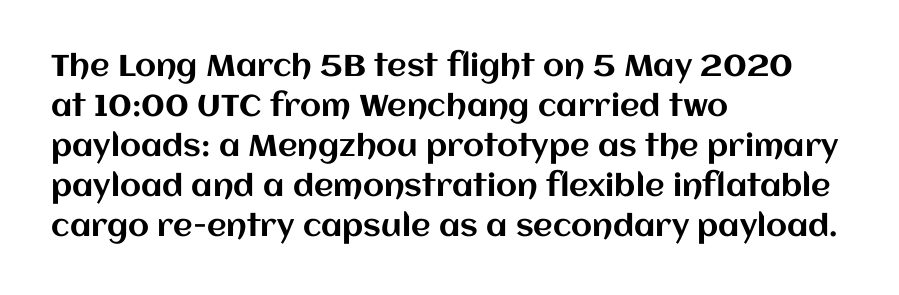
{"italic": "no", "width": "normal", "stroke_contrast": "medium", "x_height": "large", "monospaced": "no", "underline": "no", "align": "left", "line_spacing": "normal", "line_spacing_ratio": 1.33, "letter_spacing": "normal", "letter_spacing_em": 0.0, "glyph_px": 30}
